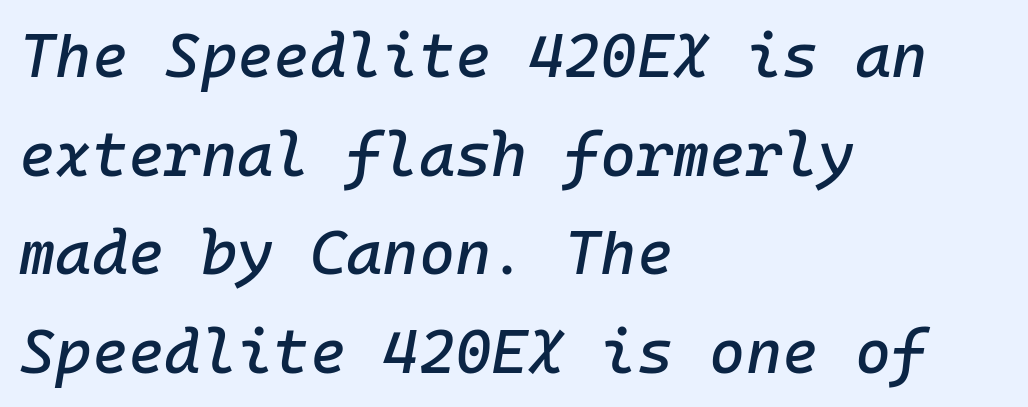
Monospaced: the letters line up in strict vertical columns. The string is rendered with underlining switched off. The glyphs look as if they've been sheared to an angle. Where is the straight margin? On the left.
